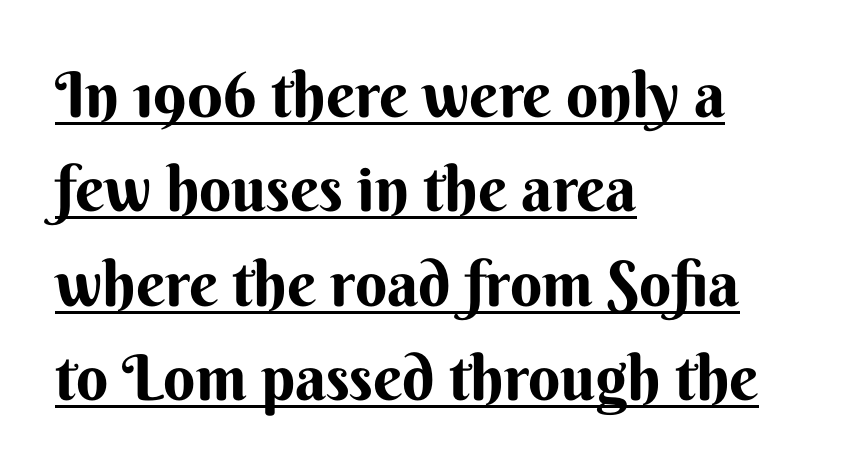
Q: Is the text bold? A: Yes.
Q: Is the text italic (slanted)? A: No, it is upright.
Q: Is the typeface a serif or a sans-serif typeface? A: Sans-serif.
Q: Is the text underlined? A: Yes.
Q: How is the paragraph aligned? A: Left-aligned.
Q: Is the spacing between letters normal or unusually wide? A: Normal.
Q: Is the spacing between lines tight, normal or loose? A: Normal.
Q: Width (condensed, normal, or wide)? A: Normal.
Q: Stroke contrast? A: Medium.
Q: x-height? A: Small.
Q: Monospaced? A: No.
